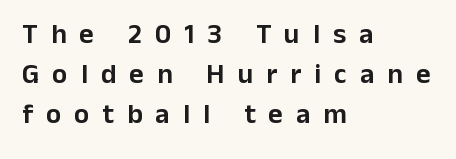
The image shows 28 px sans-serif type, upright; set left-aligned, normal line spacing (1.43x), unusually wide letter spacing (+0.47 em), not underlined; low stroke contrast and a medium x-height.
